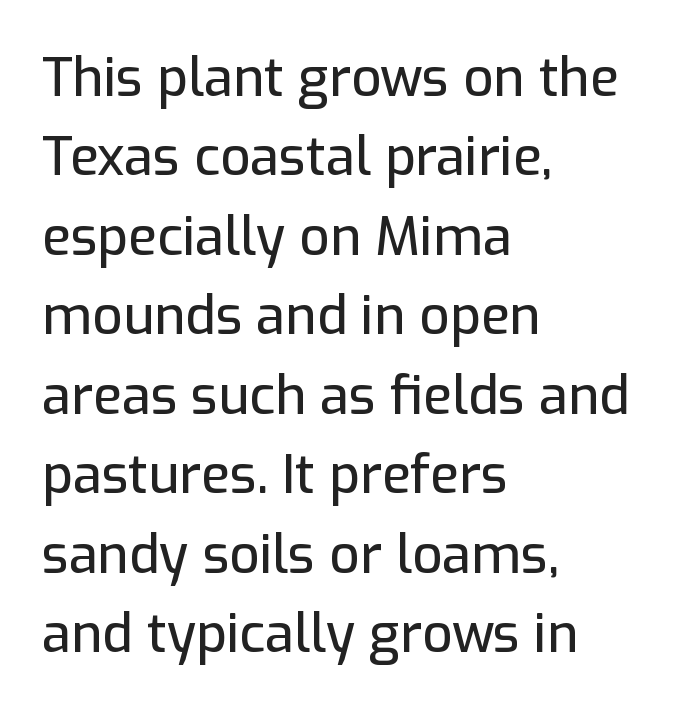
{"serif": "no", "italic": "no", "width": "normal", "stroke_contrast": "low", "x_height": "medium", "monospaced": "no", "underline": "no", "align": "left", "line_spacing": "normal", "line_spacing_ratio": 1.5, "letter_spacing": "normal", "letter_spacing_em": 0.0, "glyph_px": 53}
